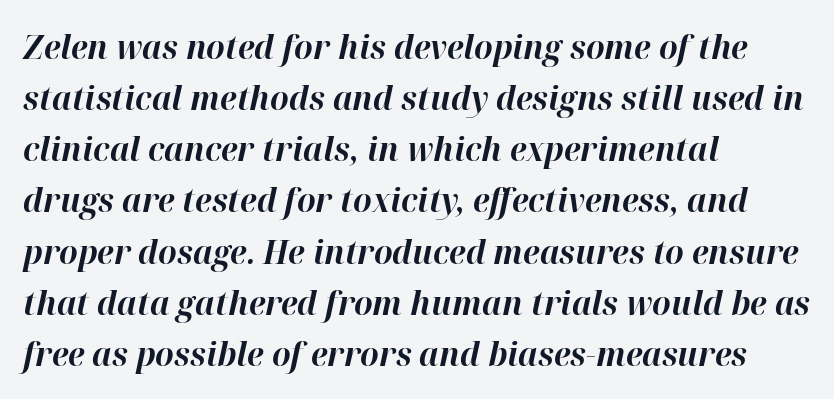
Q: Is the text bold? A: Yes.
Q: Is the text italic (slanted)? A: Yes, it leans right by about 12 degrees.
Q: Is the text underlined? A: No.
Q: How is the paragraph aligned? A: Left-aligned.
Q: Is the spacing between letters normal or unusually wide? A: Normal.
Q: Is the spacing between lines tight, normal or loose? A: Normal.
Q: Width (condensed, normal, or wide)? A: Normal.
Q: Stroke contrast? A: High.
Q: x-height? A: Medium.
Q: Monospaced? A: No.
